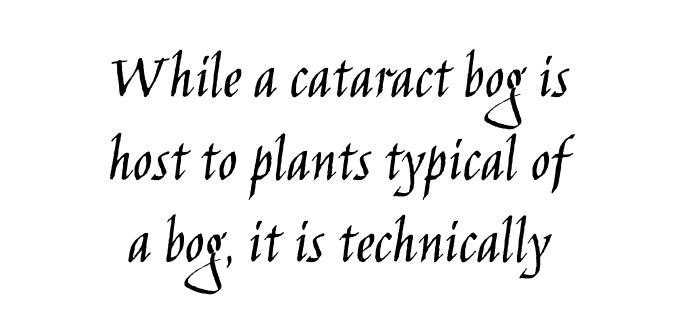
{"serif": "no", "bold": "no", "weight": "light", "width": "condensed", "stroke_contrast": "low", "x_height": "large", "monospaced": "no", "underline": "no", "align": "center", "line_spacing": "normal", "line_spacing_ratio": 1.27, "letter_spacing": "normal", "letter_spacing_em": 0.0, "glyph_px": 65}
